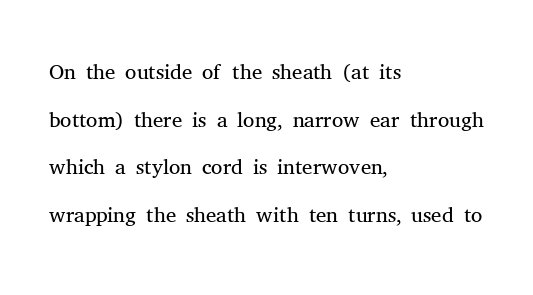
{"serif": "yes", "italic": "no", "bold": "no", "weight": "light", "width": "normal", "stroke_contrast": "medium", "x_height": "medium", "monospaced": "no", "underline": "no", "align": "left", "line_spacing": "normal", "line_spacing_ratio": 1.49, "letter_spacing": "normal", "letter_spacing_em": 0.0, "glyph_px": 32}
